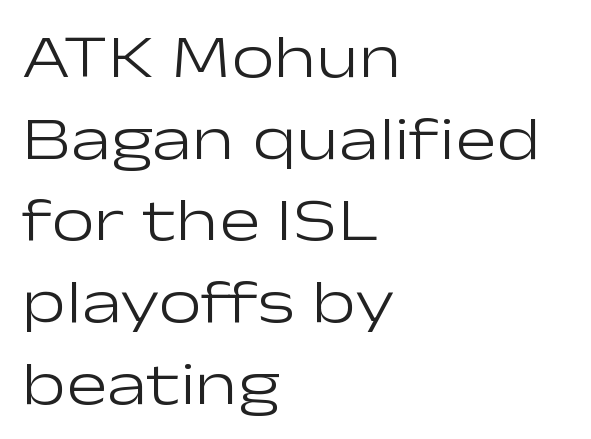
Nothing heavy about these letters — not bold at all. No word sits above an underline. If you drew a line through each stem, it would be perfectly vertical. The ragged edge is on the right, which tells us the setting is flush left.
